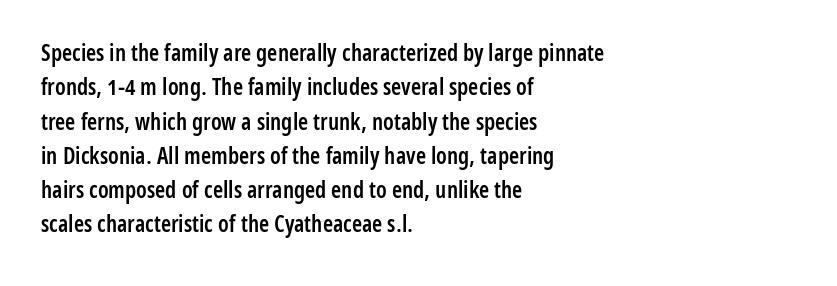
The setting favours the left margin, as ordinary paragraphs usually do. Words float on clear page, feet unadorned. If you measured baseline to baseline, you'd find a middling distance. These words are printed semibold, heavier than regular yet not bold. Does the lettering tilt? It doesn't — this is upright.
